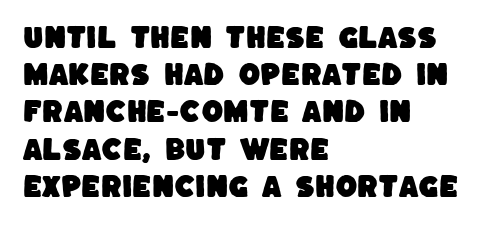
Tracking value appears to be zero — textbook default spacing. This sample keeps an unexceptional amount of space between lines. Which margin do the lines hug? The left one — the right edge is uneven. A clean baseline with only descenders dipping below it.
